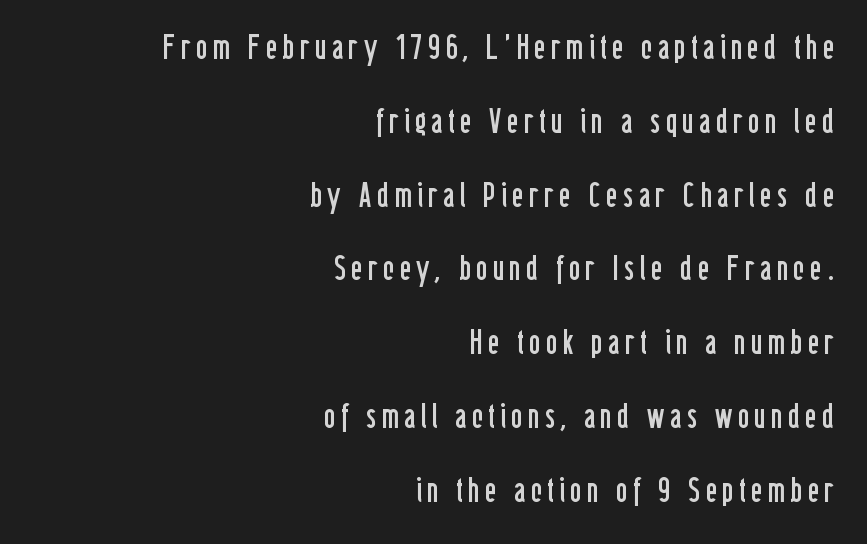
Q: Is the text bold? A: No.
Q: Is the text italic (slanted)? A: No, it is upright.
Q: Is the typeface a serif or a sans-serif typeface? A: Sans-serif.
Q: Is the text underlined? A: No.
Q: How is the paragraph aligned? A: Right-aligned.
Q: Is the spacing between lines tight, normal or loose? A: Loose.
Q: Width (condensed, normal, or wide)? A: Condensed.
Q: Stroke contrast? A: Low.
Q: x-height? A: Medium.
Q: Monospaced? A: No.
